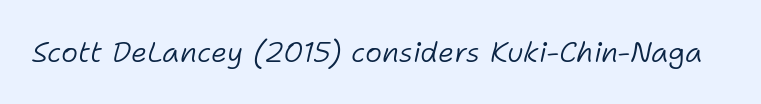
{"italic": "yes", "lean": "right", "slant_degrees": 11, "bold": "no", "weight": "light", "width": "normal", "stroke_contrast": "low", "x_height": "medium", "monospaced": "no", "underline": "no", "letter_spacing": "normal", "letter_spacing_em": 0.0, "glyph_px": 29}
